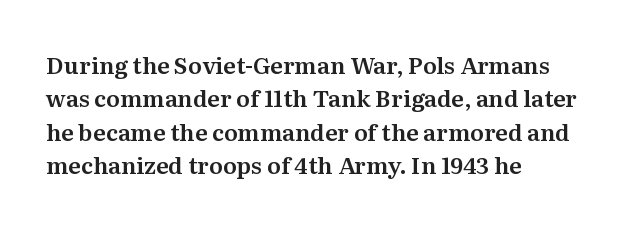
The image shows 23 px text type, upright; set left-aligned, normal line spacing (1.45x), normal letter spacing, not underlined.
